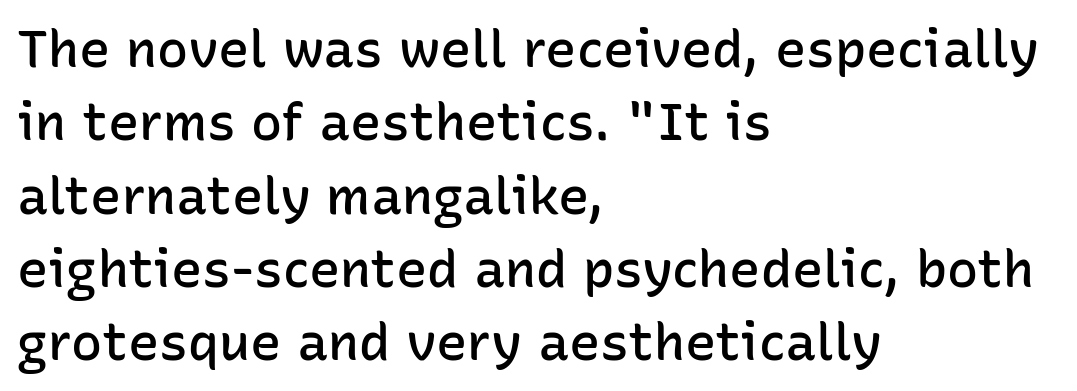
{"serif": "no", "italic": "no", "bold": "semi", "weight": "semibold", "width": "normal", "stroke_contrast": "low", "x_height": "medium", "monospaced": "no", "underline": "no", "align": "left", "line_spacing": "normal", "line_spacing_ratio": 1.41, "letter_spacing": "normal", "letter_spacing_em": 0.0, "glyph_px": 52}
